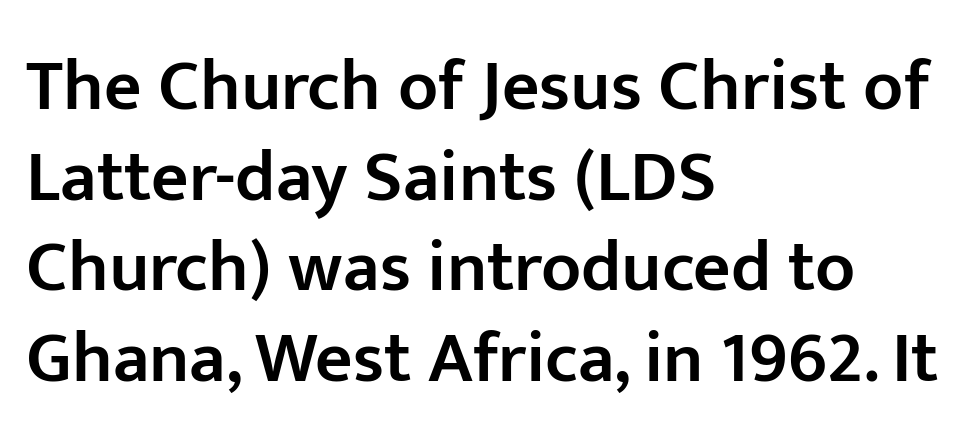
{"serif": "no", "italic": "no", "bold": "semi", "weight": "semibold", "width": "normal", "stroke_contrast": "low", "x_height": "medium", "monospaced": "no", "underline": "no", "align": "left", "line_spacing_ratio": 1.24, "letter_spacing": "normal", "letter_spacing_em": 0.0, "glyph_px": 73}
